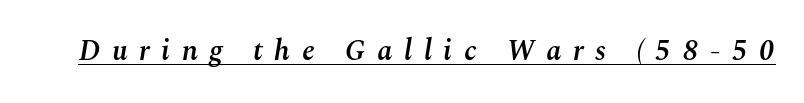
{"italic": "yes", "lean": "right", "slant_degrees": 10, "bold": "semi", "weight": "semibold", "width": "normal", "stroke_contrast": "medium", "x_height": "medium", "monospaced": "no", "underline": "yes", "letter_spacing": "wide", "letter_spacing_em": 0.4, "glyph_px": 29}
